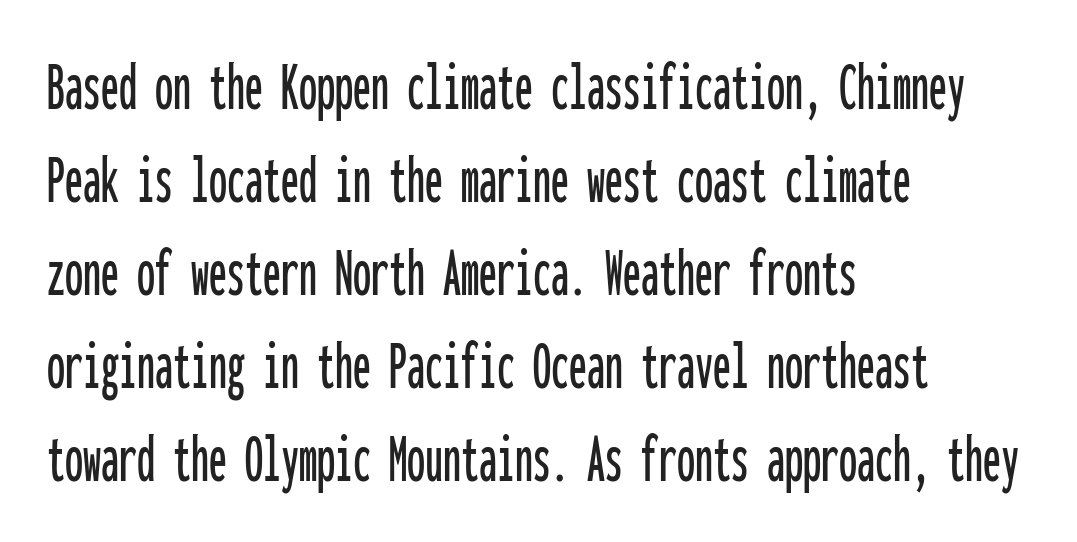
{"serif": "no", "italic": "no", "width": "condensed", "stroke_contrast": "low", "x_height": "medium", "monospaced": "yes", "underline": "no", "align": "left", "line_spacing": "normal", "line_spacing_ratio": 1.29, "letter_spacing": "normal", "letter_spacing_em": 0.0, "glyph_px": 72}
